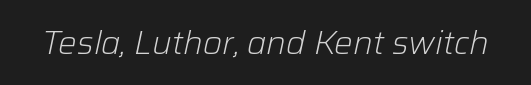
The image shows 33 px light type, italic (leaning right); set normal letter spacing, not underlined; low stroke contrast and a medium x-height.
